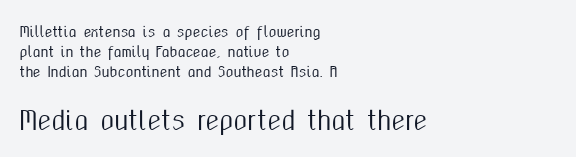
{"italic": "no", "underline": "no", "align": "left", "line_spacing": "normal", "line_spacing_ratio": 1.44, "letter_spacing": "normal", "letter_spacing_em": 0.0, "larger_block": "second", "size_ratio": 1.79, "glyph_px": 25}
